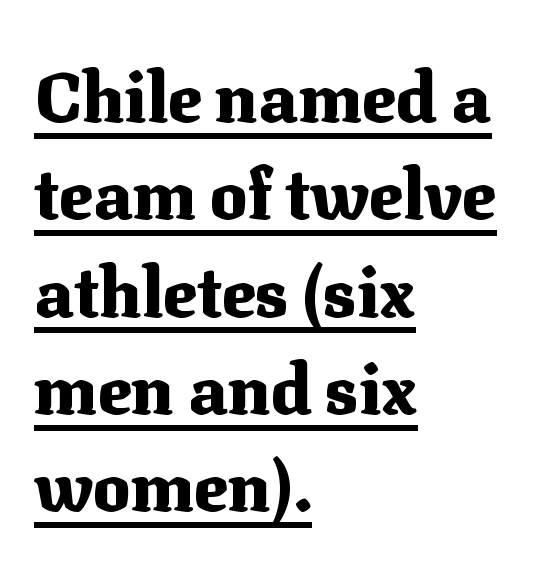
Q: Is the text bold? A: Yes.
Q: Is the text italic (slanted)? A: No, it is upright.
Q: Is the typeface a serif or a sans-serif typeface? A: Serif.
Q: Is the text underlined? A: Yes.
Q: How is the paragraph aligned? A: Left-aligned.
Q: Is the spacing between letters normal or unusually wide? A: Normal.
Q: Is the spacing between lines tight, normal or loose? A: Normal.
Q: Width (condensed, normal, or wide)? A: Normal.
Q: Stroke contrast? A: Medium.
Q: x-height? A: Medium.
Q: Monospaced? A: No.
